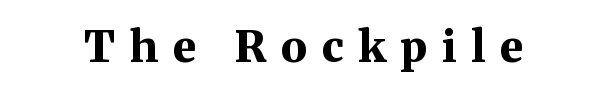
The image shows 44 px bold serif type, upright; set unusually wide letter spacing (+0.33 em), not underlined; medium stroke contrast and a medium x-height.
